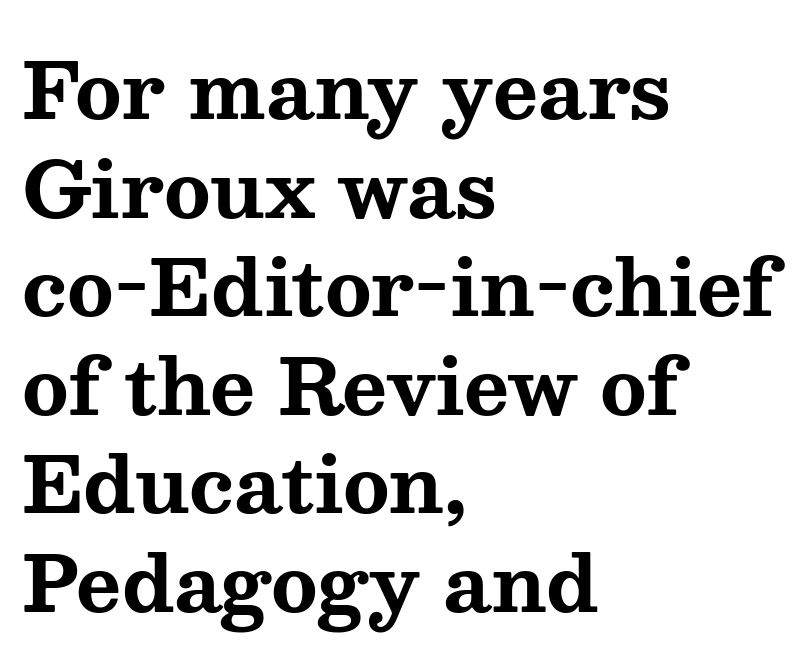
The face used here is rendered with its standard letterfit. The letters are bold, with thick, heavy strokes. Leftover space on each line is placed entirely after the last word. Anything drawn beneath the words? Only blank space. The letters advance in unequal steps, a hallmark of proportional type. This is the regular roman posture of the typeface.
